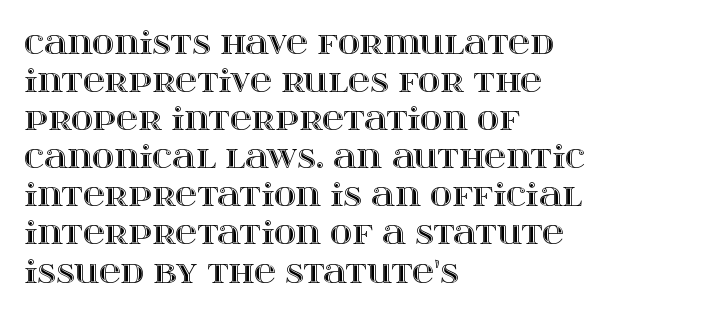
Q: Is the text italic (slanted)? A: No, it is upright.
Q: Is the text underlined? A: No.
Q: How is the paragraph aligned? A: Left-aligned.
Q: Is the spacing between letters normal or unusually wide? A: Normal.
Q: Is the spacing between lines tight, normal or loose? A: Normal.
Q: Width (condensed, normal, or wide)? A: Wide.
Q: x-height? A: Large.
Q: Monospaced? A: No.
